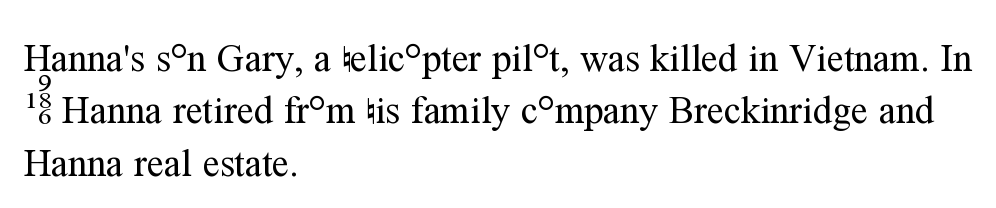
Q: Is the text bold? A: No.
Q: Is the text italic (slanted)? A: No, it is upright.
Q: Is the typeface a serif or a sans-serif typeface? A: Serif.
Q: Is the text underlined? A: No.
Q: How is the paragraph aligned? A: Left-aligned.
Q: Is the spacing between letters normal or unusually wide? A: Normal.
Q: Is the spacing between lines tight, normal or loose? A: Normal.
Q: Width (condensed, normal, or wide)? A: Normal.
Q: Stroke contrast? A: Medium.
Q: x-height? A: Medium.
Q: Monospaced? A: No.
